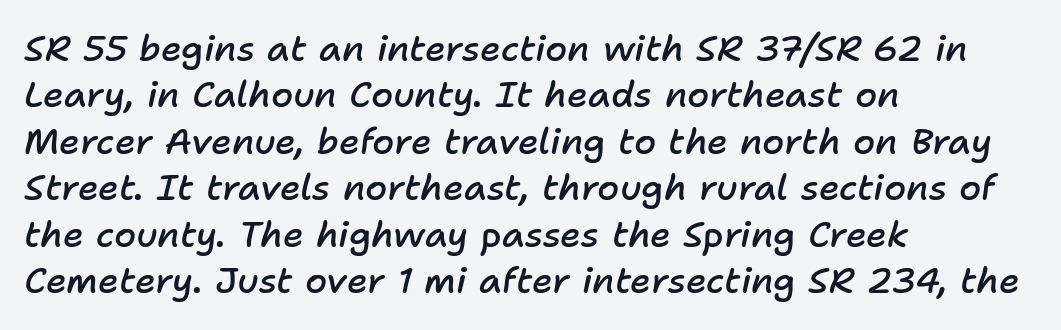
Q: Is the text bold? A: Semi-bold.
Q: Is the text italic (slanted)? A: Yes, it leans right by about 11 degrees.
Q: Is the text underlined? A: No.
Q: How is the paragraph aligned? A: Left-aligned.
Q: Is the spacing between letters normal or unusually wide? A: Normal.
Q: Is the spacing between lines tight, normal or loose? A: Normal.
Q: Width (condensed, normal, or wide)? A: Normal.
Q: Stroke contrast? A: Low.
Q: x-height? A: Medium.
Q: Monospaced? A: No.
